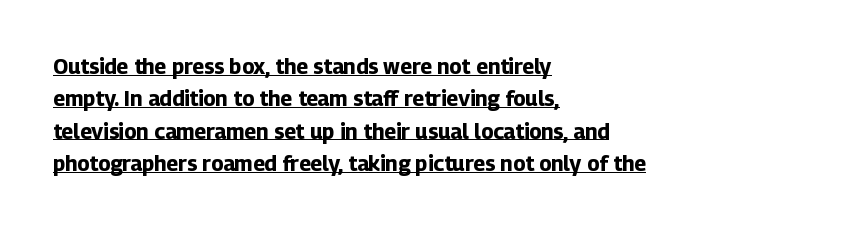
{"italic": "no", "bold": "yes", "underline": "yes", "align": "left", "line_spacing": "normal", "line_spacing_ratio": 1.54, "letter_spacing": "normal", "letter_spacing_em": 0.0, "glyph_px": 21}
